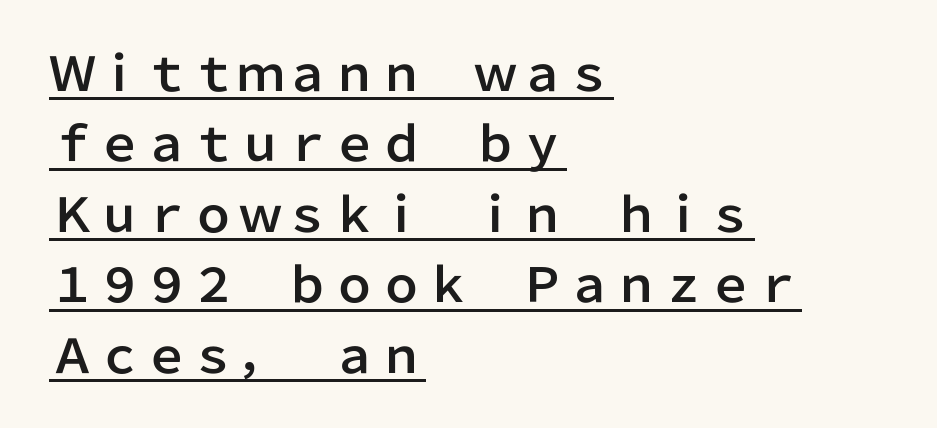
These characters rest on top of a visible drawn line. Rendered with straight, roman letterforms. The text was rendered using a sans face with plain stroke endings. Short and long lines alike share a common starting point at left. One glance says typical: line gaps are just what's usual. What stands out about the letter spacing? Nothing — it is the standard amount.
